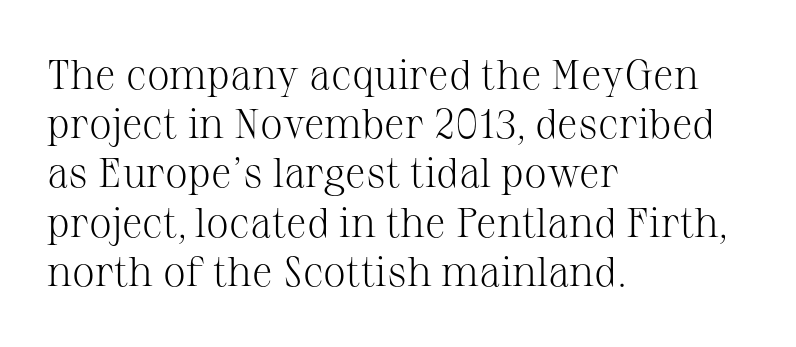
Does the copy run flush right? No — it runs flush left. Nobody drew a line under any word here. A typesetter would call this proportional, since set widths differ per character. Nothing heavy about these letters — not bold at all.
